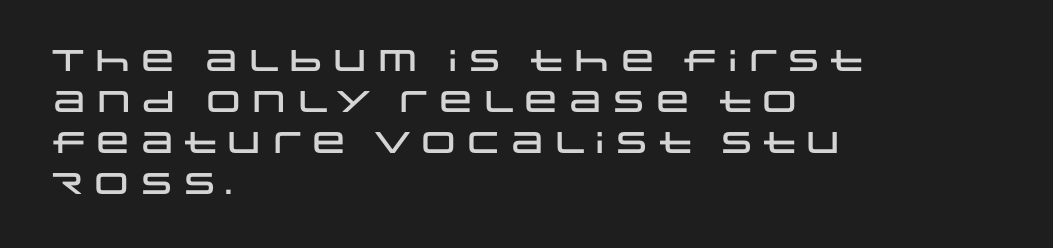
The image shows 30 px wide sans-serif type, upright; set left-aligned, normal line spacing (1.37x), normal letter spacing, not underlined; low stroke contrast and a large x-height.
